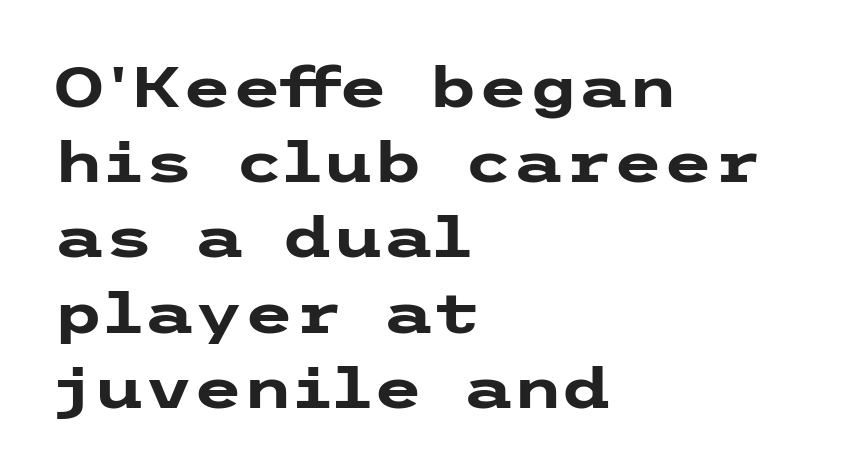
A classic flush-left, rag-right setting is used for this passage. Here the glyphs are tracked normally, forming tight word shapes. These lines are composed in type without serifs. Is the type bold? Yes — the strokes are clearly thick and heavy. Rule under the text: the space is simply empty. Designer's note — italics off, roman on.
